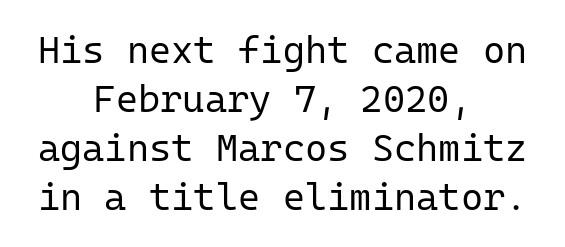
The setting favours the middle, as headings and verse often do. Tall strokes in this sample are plumb rather than angled. The space directly below the letters is spotless. The strokes are not fattened; the text isn't bold.
